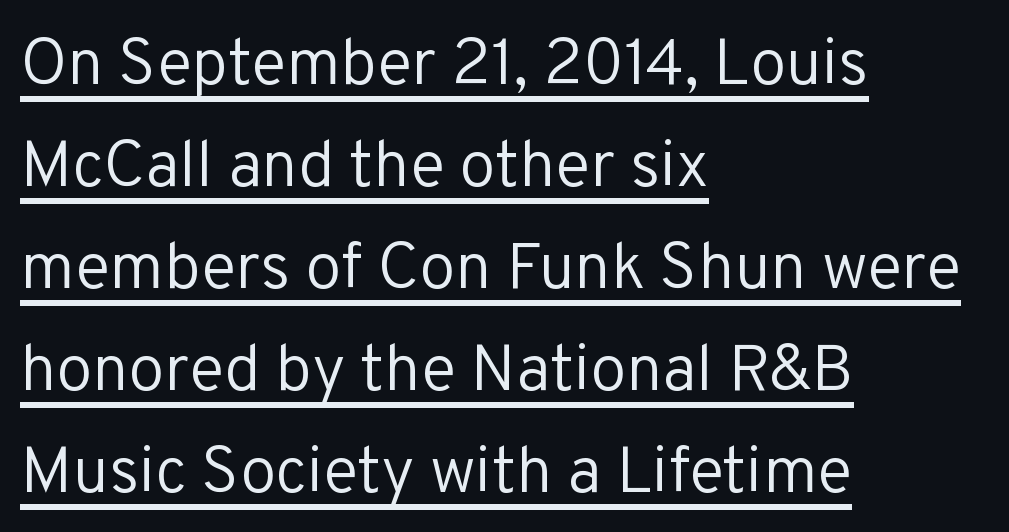
The image shows 65 px regular-weight sans-serif type, upright; set left-aligned, normal line spacing (1.57x), normal letter spacing, underlined; low stroke contrast and a medium x-height.
